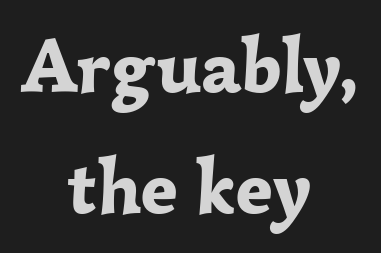
Q: Is the text bold? A: Yes.
Q: Is the text italic (slanted)? A: No, it is upright.
Q: Is the typeface a serif or a sans-serif typeface? A: Serif.
Q: Is the text underlined? A: No.
Q: How is the paragraph aligned? A: Centered.
Q: Is the spacing between letters normal or unusually wide? A: Normal.
Q: Is the spacing between lines tight, normal or loose? A: Normal.
Q: Width (condensed, normal, or wide)? A: Normal.
Q: Stroke contrast? A: Low.
Q: x-height? A: Medium.
Q: Monospaced? A: No.
